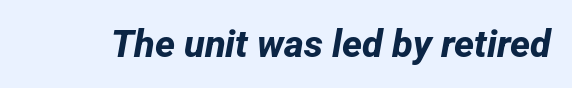
A clean baseline with only descenders dipping below it. The gaps between neighbouring characters are ordinary and unremarkable. A dark, heavy texture on the line: the type is bold. Each letter keeps its own natural width here, so spacing adapts to shape. To sum up the face: it is a sans, with no serifs.
